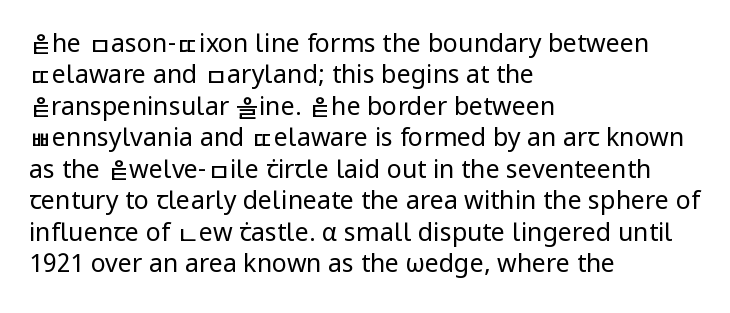
No letter is thick-stroked: the sample isn't bold. This is roman type, the default non-slanted kind. One glance says typical: line gaps are just what's usual. Plain, unruled lines of type. This sample is left-justified, so line endings fall wherever the words run out.
